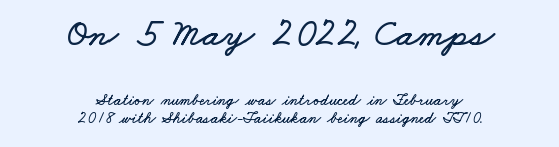
One-word summary of the alignment: center. Typesetter's note — upper block bumped up in size, lower block left smaller. You could not count columns in this text — the font is proportionally spaced. Is there much room between lines? No — they nearly touch. The tracking reads as untouched default to a designer's eye. The space beneath each line is pristine and unruled.
